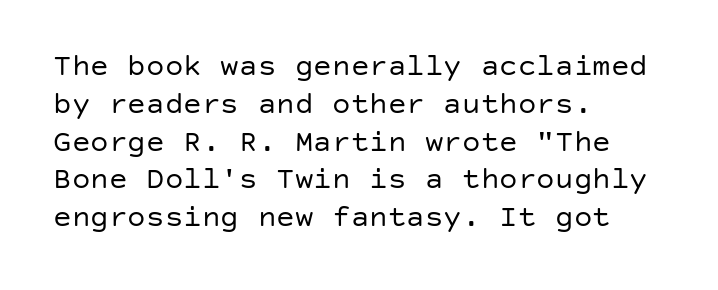
The image shows 31 px regular-weight sans-serif type, upright; set left-aligned, line spacing 1.22x, normal letter spacing, not underlined; low stroke contrast and a large x-height.
